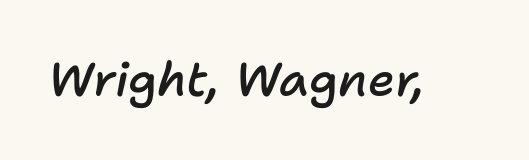
{"italic": "yes", "lean": "right", "slant_degrees": 11, "bold": "semi", "weight": "semibold", "width": "normal", "stroke_contrast": "low", "x_height": "medium", "monospaced": "no", "underline": "no", "letter_spacing": "normal", "letter_spacing_em": 0.0, "glyph_px": 47}
